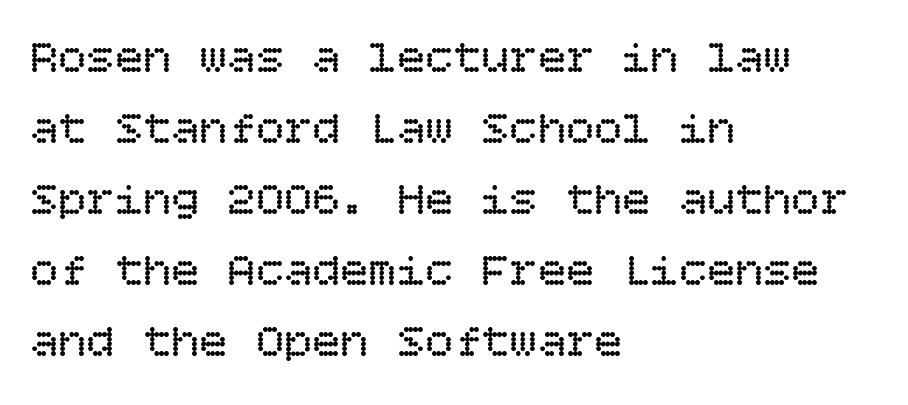
The image shows 47 px regular-weight type, upright; set left-aligned, normal line spacing (1.51x), normal letter spacing, not underlined; low stroke contrast and a large x-height.
